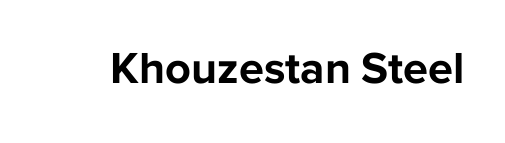
{"serif": "no", "italic": "no", "bold": "yes", "weight": "bold", "width": "normal", "stroke_contrast": "low", "x_height": "medium", "monospaced": "no", "underline": "no", "letter_spacing": "normal", "letter_spacing_em": 0.0, "glyph_px": 45}
